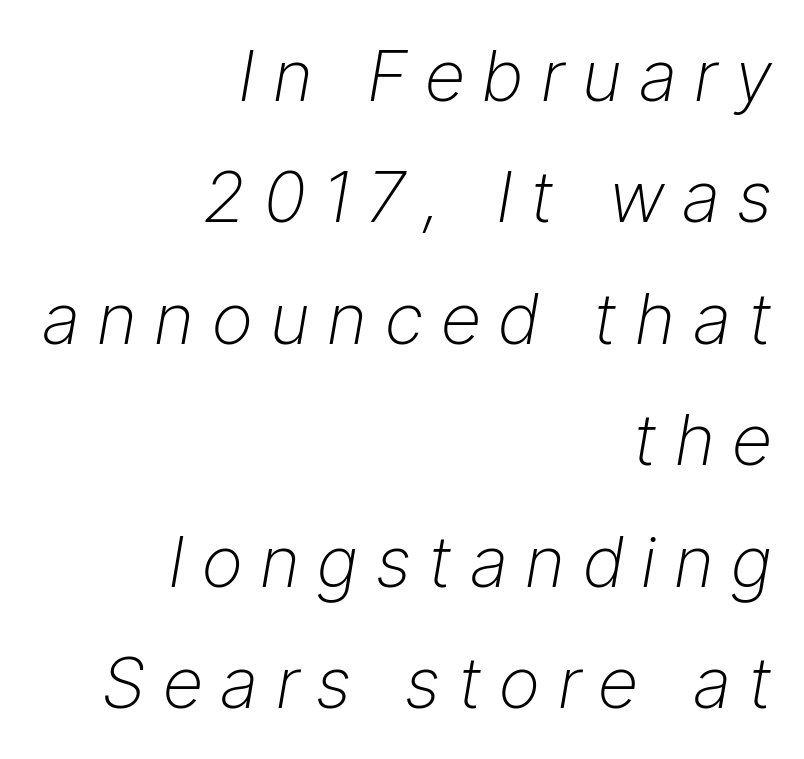
Is this a fixed-width face? No — the glyphs have proportional, varying widths. The rendering inserts visible extra space after every character. The letters look calm and open, with moderate or lighter stems. The text block is weighted toward the right margin, trailing off unevenly leftward.
